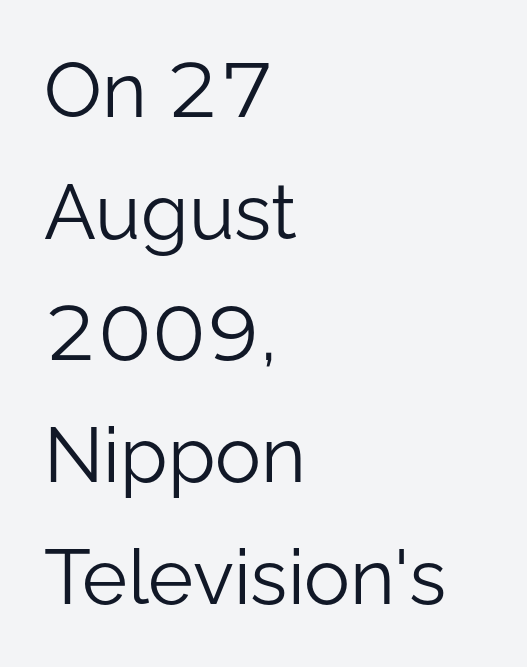
Q: Is the text bold? A: No.
Q: Is the text italic (slanted)? A: No, it is upright.
Q: Is the typeface a serif or a sans-serif typeface? A: Sans-serif.
Q: Is the text underlined? A: No.
Q: How is the paragraph aligned? A: Left-aligned.
Q: Is the spacing between letters normal or unusually wide? A: Normal.
Q: Is the spacing between lines tight, normal or loose? A: Normal.
Q: Width (condensed, normal, or wide)? A: Normal.
Q: Stroke contrast? A: Low.
Q: x-height? A: Medium.
Q: Monospaced? A: No.
